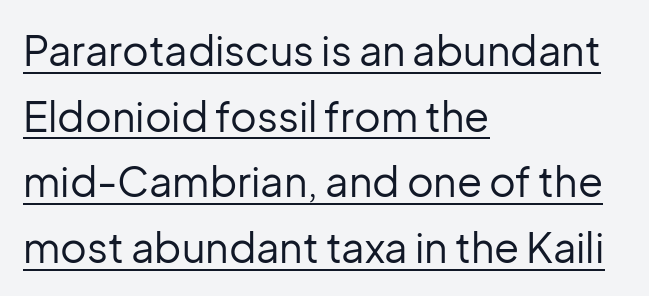
Q: Is the text bold? A: No.
Q: Is the text italic (slanted)? A: No, it is upright.
Q: Is the typeface a serif or a sans-serif typeface? A: Sans-serif.
Q: Is the text underlined? A: Yes.
Q: How is the paragraph aligned? A: Left-aligned.
Q: Is the spacing between letters normal or unusually wide? A: Normal.
Q: Is the spacing between lines tight, normal or loose? A: Normal.
Q: Width (condensed, normal, or wide)? A: Normal.
Q: Stroke contrast? A: Low.
Q: x-height? A: Medium.
Q: Monospaced? A: No.
